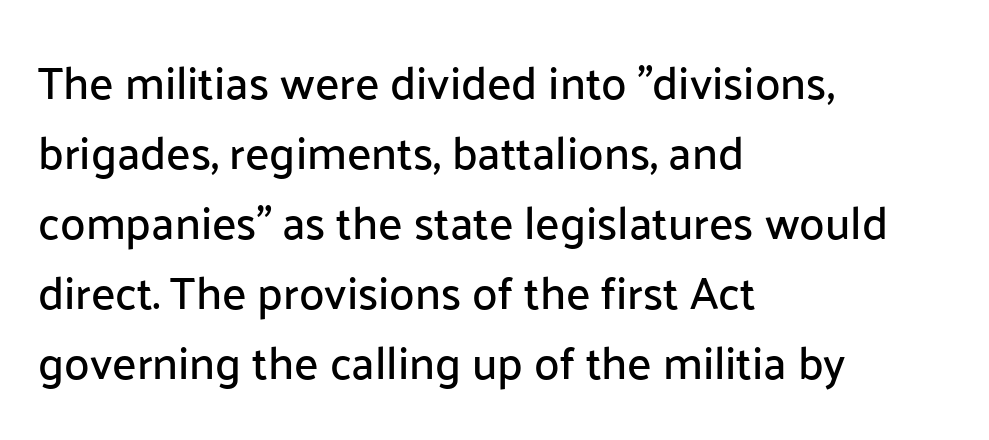
Q: Is the text italic (slanted)? A: No, it is upright.
Q: Is the typeface a serif or a sans-serif typeface? A: Sans-serif.
Q: Is the text underlined? A: No.
Q: How is the paragraph aligned? A: Left-aligned.
Q: Is the spacing between letters normal or unusually wide? A: Normal.
Q: Is the spacing between lines tight, normal or loose? A: Normal.
Q: Width (condensed, normal, or wide)? A: Normal.
Q: Stroke contrast? A: Low.
Q: x-height? A: Medium.
Q: Monospaced? A: No.
